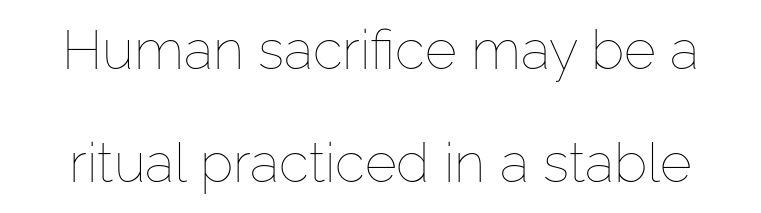
The image shows 55 px thin type, upright; set loose line spacing (2.06x), normal letter spacing, not underlined; low stroke contrast and a medium x-height.
